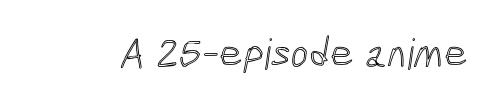
The image shows 42 px condensed type; set normal letter spacing, not underlined; a medium x-height.
